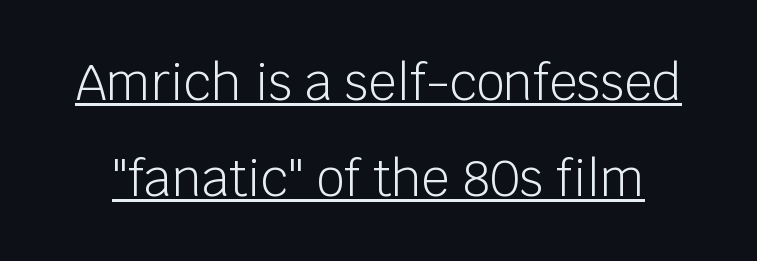
The image shows 49 px light sans-serif type, upright; set loose line spacing (1.95x), normal letter spacing, underlined; low stroke contrast and a large x-height.
